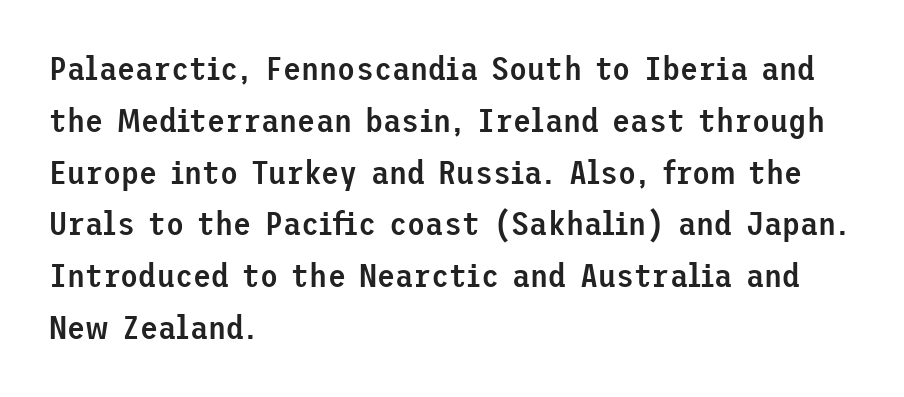
{"serif": "no", "italic": "no", "bold": "semi", "weight": "semibold", "width": "normal", "stroke_contrast": "low", "x_height": "medium", "underline": "no", "align": "left", "line_spacing": "normal", "line_spacing_ratio": 1.57, "letter_spacing": "normal", "letter_spacing_em": 0.0, "glyph_px": 33}
